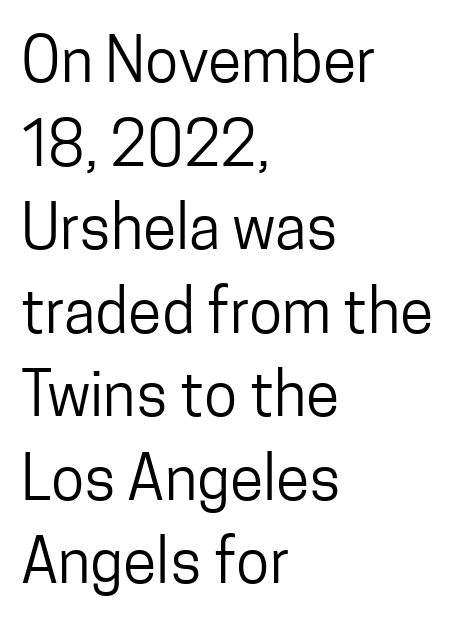
{"serif": "no", "italic": "no", "bold": "no", "weight": "regular", "width": "condensed", "stroke_contrast": "low", "x_height": "medium", "monospaced": "no", "underline": "no", "align": "left", "line_spacing": "normal", "line_spacing_ratio": 1.37, "letter_spacing": "normal", "letter_spacing_em": 0.0, "glyph_px": 61}
